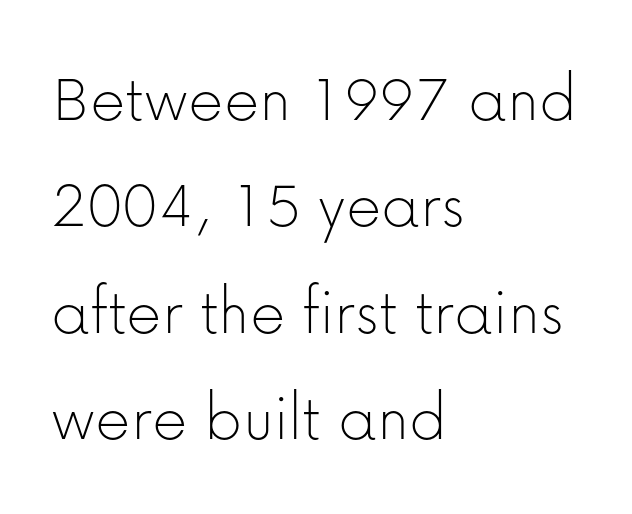
Whoever set this chose a conventional vertical rhythm. The font sits on the lighter half of the weight spectrum, regular included. Any mark beneath the type? The region is blank. A classic flush-left, rag-right setting is used for this passage. Every stem runs plumb, perpendicular to the baseline.
